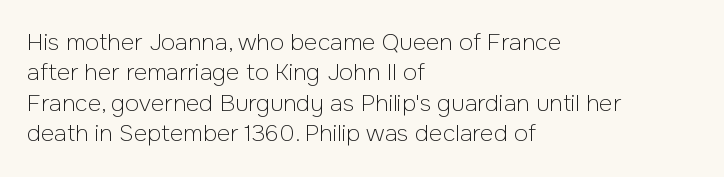
The image shows 23 px text type, upright; set left-aligned, normal line spacing (1.32x), normal letter spacing, not underlined.
